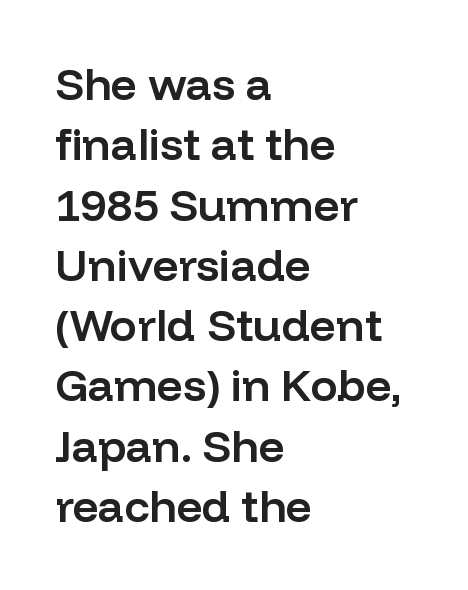
Students, this is semibold: more ink than regular, less than bold. Here the designer chose a conventional face with non-uniform glyph widths. What stands out about the letter spacing? Nothing — it is the standard amount. A typesetter would mark this as roman, not italic. The passage is arranged the way most books set body copy — flush left. What's the leading like? Ordinary, nothing unusual.
